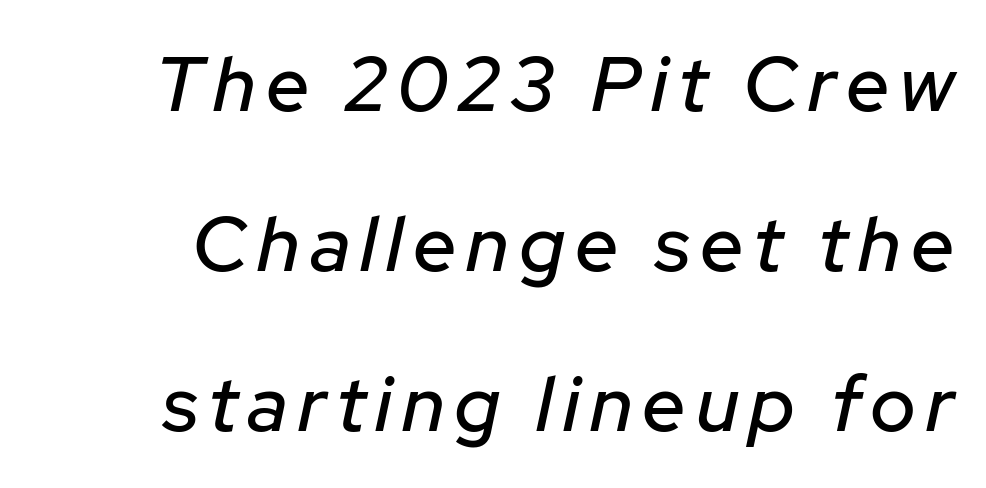
{"italic": "yes", "lean": "right", "slant_degrees": 12, "width": "normal", "stroke_contrast": "low", "x_height": "medium", "monospaced": "no", "underline": "no", "line_spacing": "loose", "line_spacing_ratio": 2.08, "glyph_px": 77}
